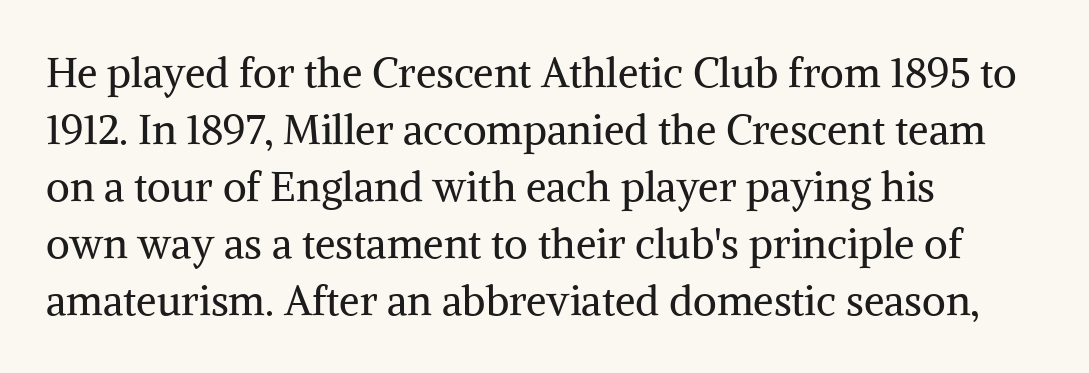
{"serif": "yes", "italic": "no", "bold": "no", "weight": "regular", "width": "normal", "stroke_contrast": "medium", "x_height": "medium", "monospaced": "no", "underline": "no", "align": "left", "line_spacing": "normal", "line_spacing_ratio": 1.39, "letter_spacing": "normal", "letter_spacing_em": 0.0, "glyph_px": 41}
